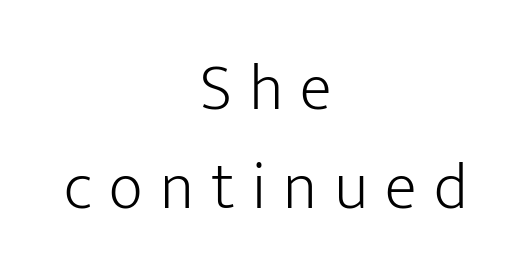
Q: Is the text bold? A: No.
Q: Is the text italic (slanted)? A: No, it is upright.
Q: Is the typeface a serif or a sans-serif typeface? A: Sans-serif.
Q: Is the text underlined? A: No.
Q: How is the paragraph aligned? A: Centered.
Q: Is the spacing between letters normal or unusually wide? A: Unusually wide.
Q: Is the spacing between lines tight, normal or loose? A: Normal.
Q: Width (condensed, normal, or wide)? A: Normal.
Q: Stroke contrast? A: Low.
Q: x-height? A: Medium.
Q: Monospaced? A: No.
